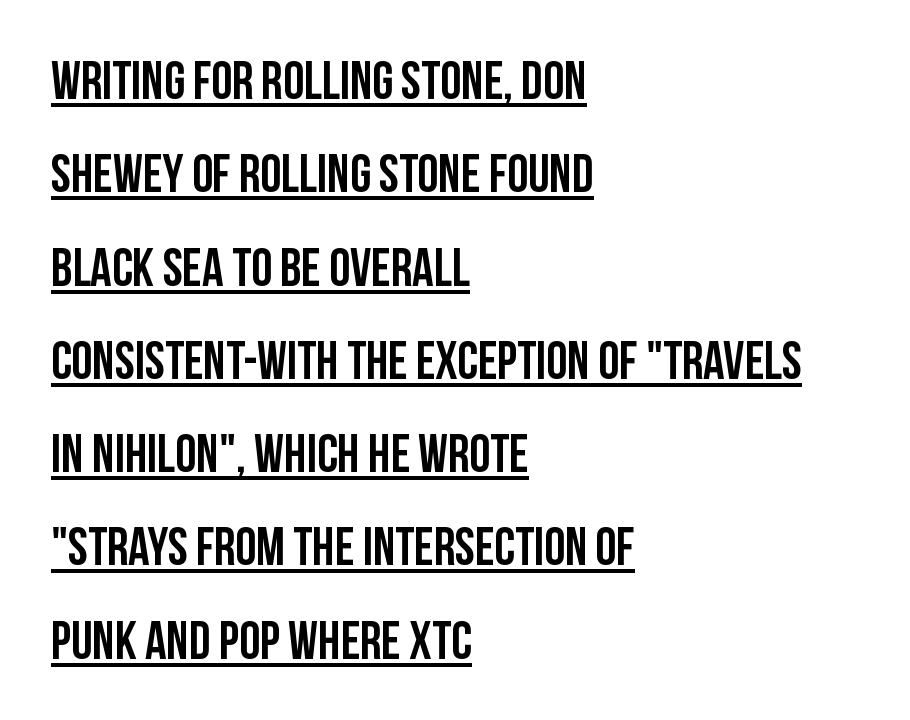
{"serif": "no", "italic": "no", "width": "condensed", "stroke_contrast": "low", "x_height": "large", "monospaced": "no", "underline": "yes", "align": "left", "line_spacing_ratio": 1.76, "letter_spacing": "normal", "letter_spacing_em": 0.0, "glyph_px": 53}
